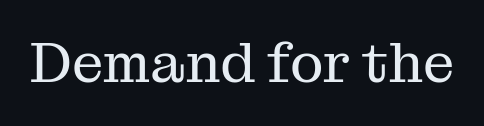
Characters remain perfectly vertical along every line. The designer went with a serif here, giving each stem small feet. This sample uses plain, unmodified letter spacing. Stroke mass is kept to a normal reading level or below. Note the varied advance widths — an 'i' is clearly narrower than an 'm'.
